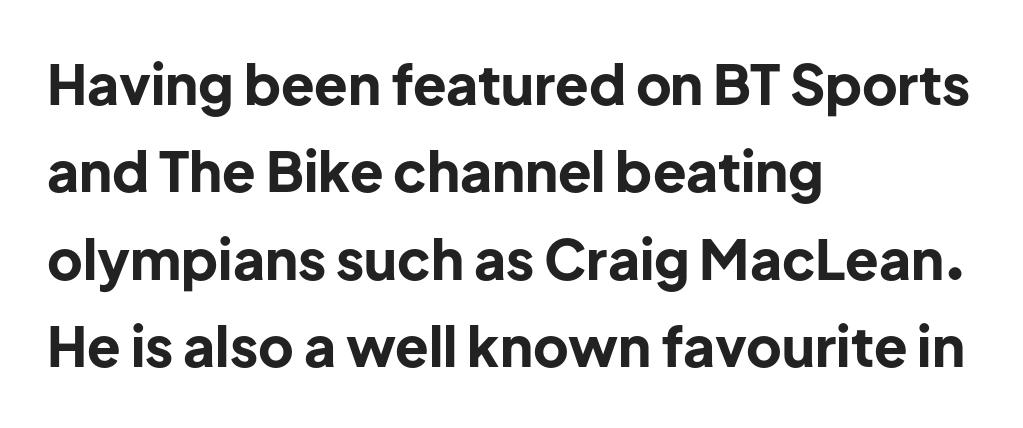
Quick note: not italic, upright. Classification — sans serif. Notice how thick the strokes are: this is what a full bold looks like. The paragraph shown leans on its left margin.
